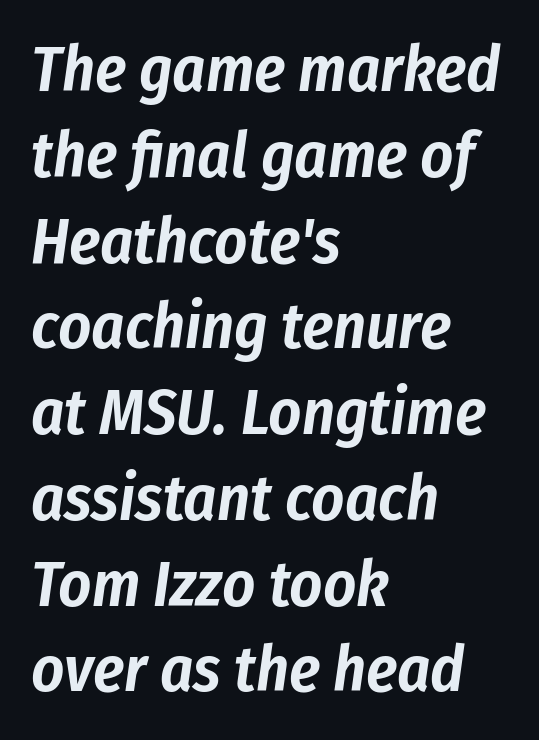
The image shows 64 px condensed type, italic (leaning right); set left-aligned, normal line spacing (1.34x), normal letter spacing, not underlined; low stroke contrast and a medium x-height.
